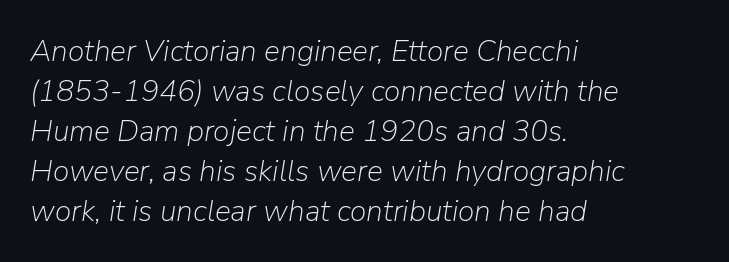
{"italic": "yes", "lean": "right", "slant_degrees": 9, "bold": "no", "weight": "light", "width": "normal", "stroke_contrast": "low", "x_height": "medium", "monospaced": "no", "underline": "no", "align": "left", "line_spacing": "normal", "line_spacing_ratio": 1.33, "letter_spacing": "normal", "letter_spacing_em": 0.0, "glyph_px": 30}
